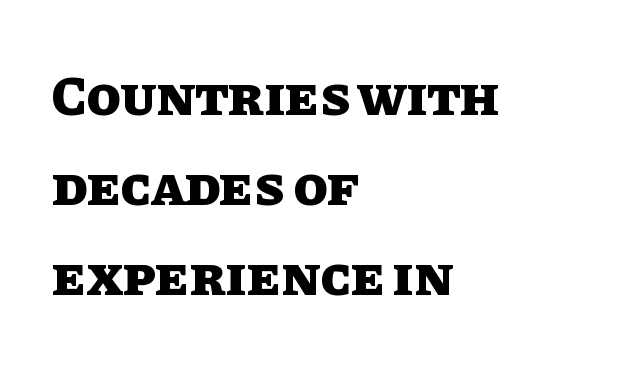
The image shows 56 px heavy type, upright; set left-aligned, normal line spacing (1.61x), normal letter spacing, not underlined; low stroke contrast and a large x-height.
